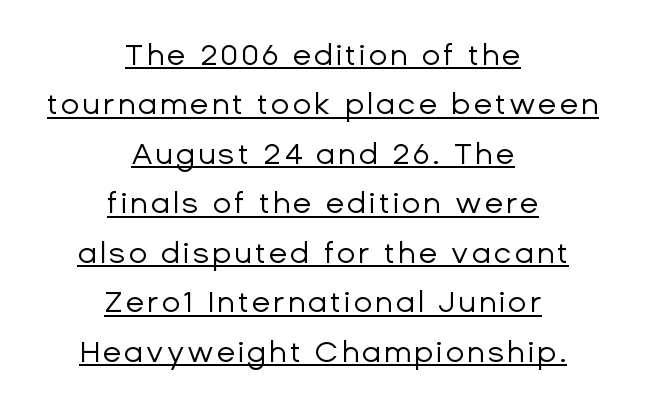
Q: Is the text bold? A: No.
Q: Is the text italic (slanted)? A: No, it is upright.
Q: Is the typeface a serif or a sans-serif typeface? A: Sans-serif.
Q: Is the text underlined? A: Yes.
Q: How is the paragraph aligned? A: Centered.
Q: Is the spacing between lines tight, normal or loose? A: Normal.
Q: Width (condensed, normal, or wide)? A: Normal.
Q: Stroke contrast? A: Low.
Q: x-height? A: Medium.
Q: Monospaced? A: No.
